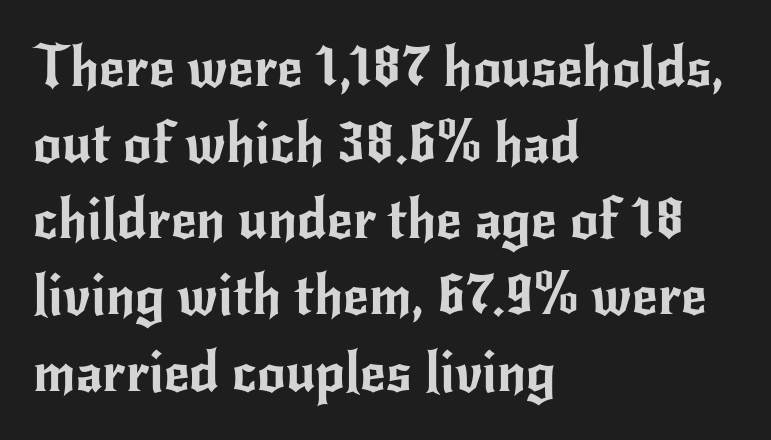
The image shows 56 px sans-serif type, upright; set left-aligned, normal line spacing (1.36x), normal letter spacing, not underlined; low stroke contrast and a small x-height.
